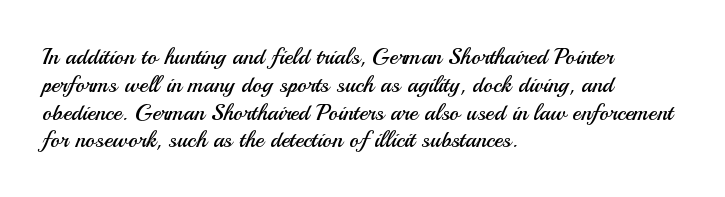
Typeset ragged right — the left edge is the straight one. The gaps between neighbouring characters are ordinary and unremarkable. No letter is thick-stroked: the sample isn't bold. Lines of text with bare space underneath.
